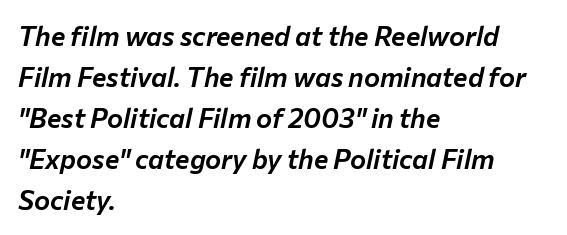
Tall strokes in this sample are angled rather than plumb. The rendering uses a moderate line-height, typical for paragraphs. Alignment: flush left. Check under the words: just untouched page.
